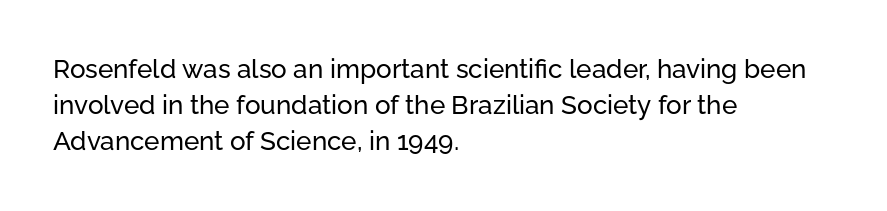
Q: Is the text italic (slanted)? A: No, it is upright.
Q: Is the text underlined? A: No.
Q: How is the paragraph aligned? A: Left-aligned.
Q: Is the spacing between letters normal or unusually wide? A: Normal.
Q: Is the spacing between lines tight, normal or loose? A: Normal.
